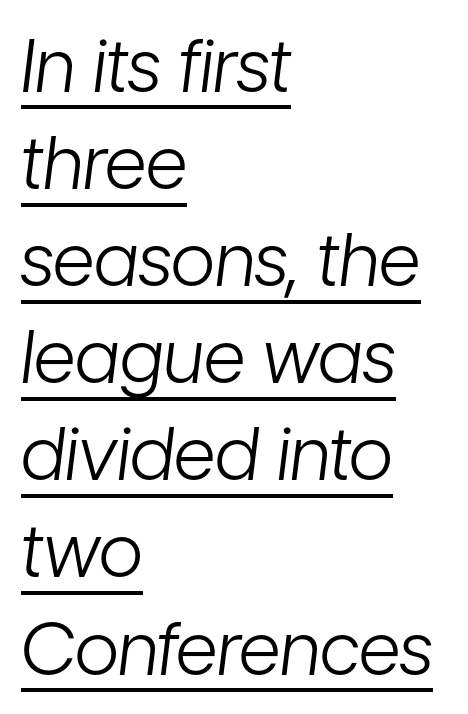
The lettering tilts uniformly, giving the passage an italic look. The rendered words wear a rule along their underside. This is not heavy type; no bold has been used. This sample has the flowing, uneven cadence of proportional lettering. The line texture is even and compact thanks to regular tracking.
